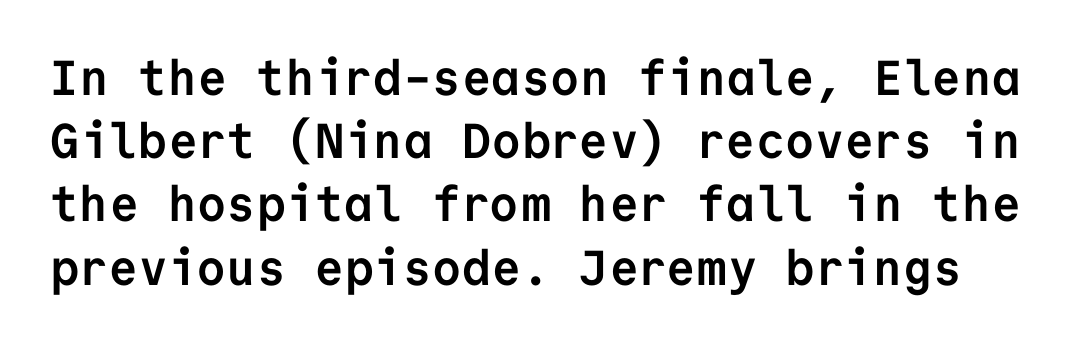
{"serif": "no", "italic": "no", "bold": "yes", "weight": "semibold", "width": "normal", "stroke_contrast": "low", "x_height": "medium", "monospaced": "yes", "underline": "no", "line_spacing": "normal", "line_spacing_ratio": 1.29, "letter_spacing": "normal", "letter_spacing_em": 0.0, "glyph_px": 49}
